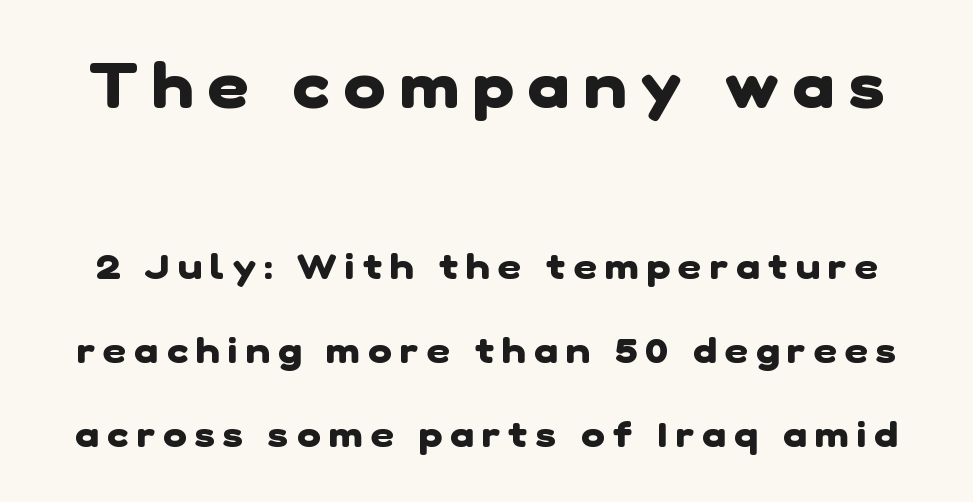
{"serif": "no", "bold": "yes", "weight": "heavy", "width": "normal", "stroke_contrast": "low", "x_height": "medium", "monospaced": "no", "underline": "no", "line_spacing": "loose", "line_spacing_ratio": 2.34, "letter_spacing": "wide", "letter_spacing_em": 0.23, "larger_block": "first", "size_ratio": 1.75, "glyph_px": 63}
